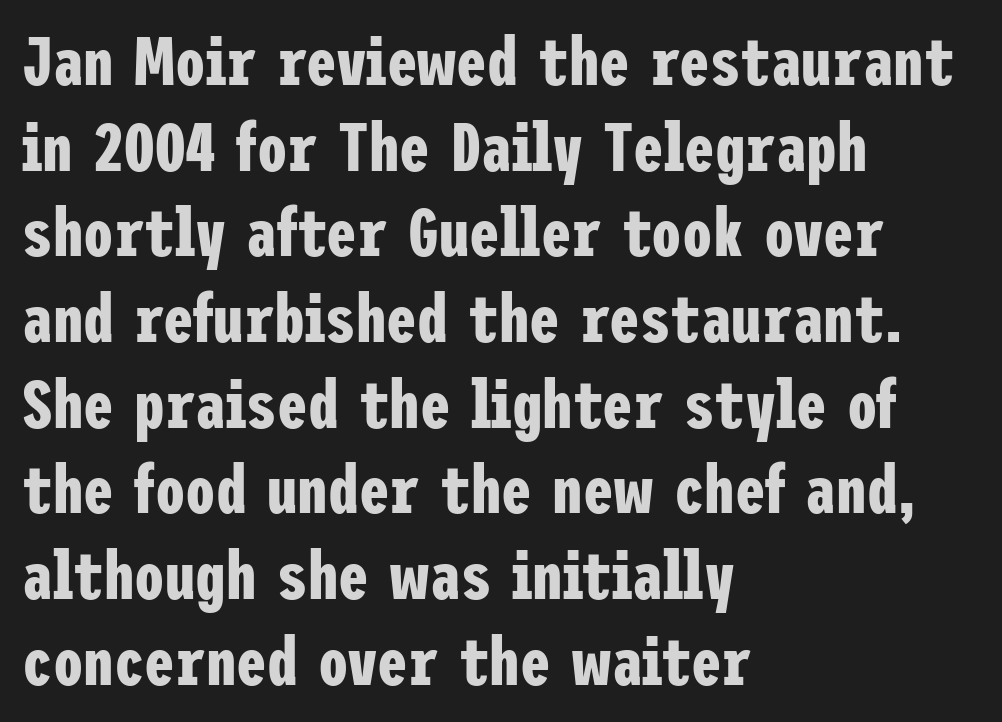
The image shows 68 px bold, condensed sans-serif type, upright; set left-aligned, normal line spacing (1.26x), normal letter spacing, not underlined; low stroke contrast and a medium x-height.
